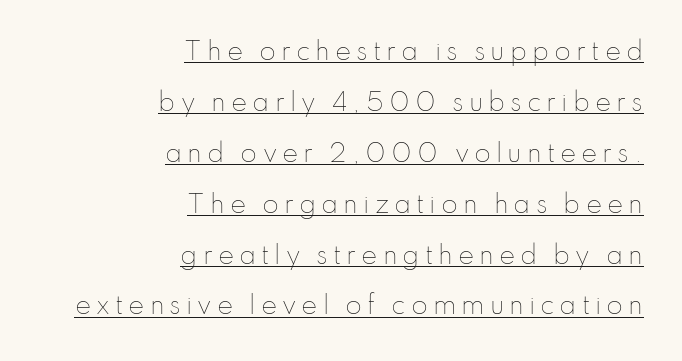
The image shows 24 px text type, upright; set right-aligned, loose line spacing (2.12x), unusually wide letter spacing (+0.21 em), underlined.
